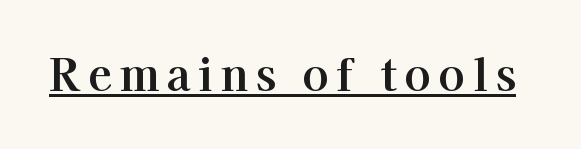
Q: Is the text italic (slanted)? A: No, it is upright.
Q: Is the typeface a serif or a sans-serif typeface? A: Serif.
Q: Is the text underlined? A: Yes.
Q: Width (condensed, normal, or wide)? A: Normal.
Q: Stroke contrast? A: High.
Q: x-height? A: Medium.
Q: Monospaced? A: No.
